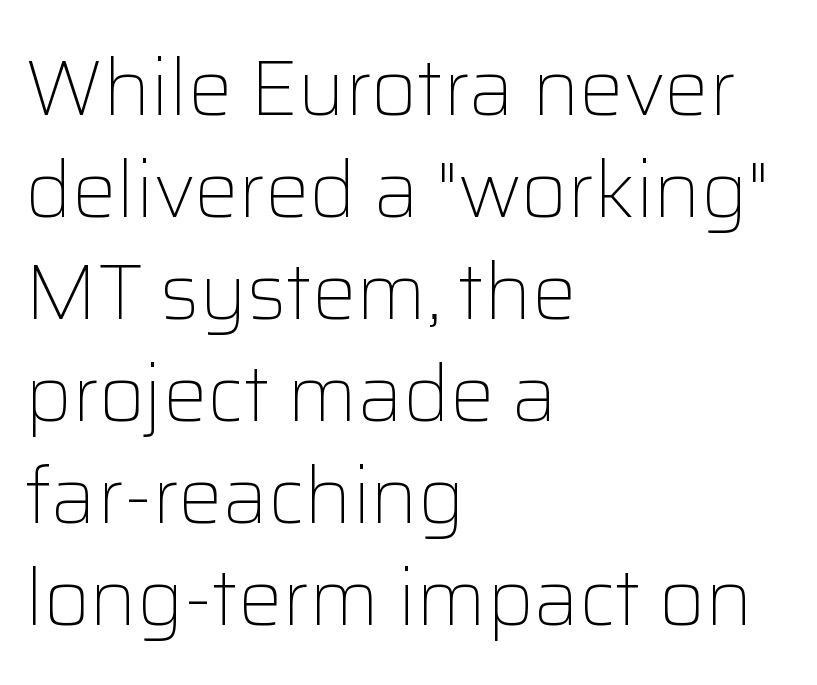
The image shows 79 px light sans-serif type, upright; set left-aligned, normal line spacing (1.29x), normal letter spacing, not underlined; low stroke contrast and a medium x-height.
